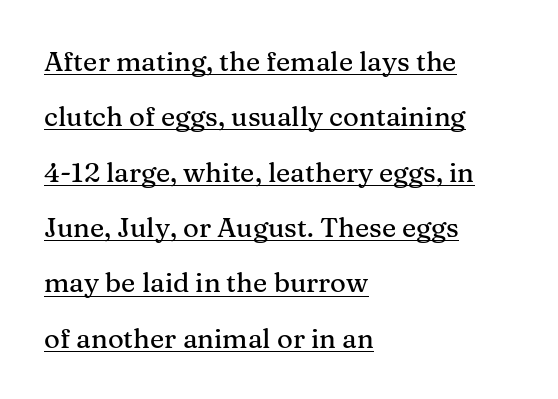
The image shows 27 px text type, upright; set left-aligned, loose line spacing (2.05x), normal letter spacing, underlined.
